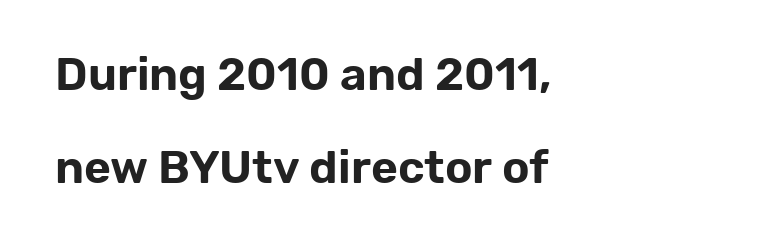
Descender tails drop into unmarked territory. Caption: standard tracking, unaltered. The type sits square on the baseline with zero lean. Caption: multi-line text, flush left, ragged right. What kind of face is this? One without serifs — a sans. The rendering uses natural spacing where letterforms have individual widths.
